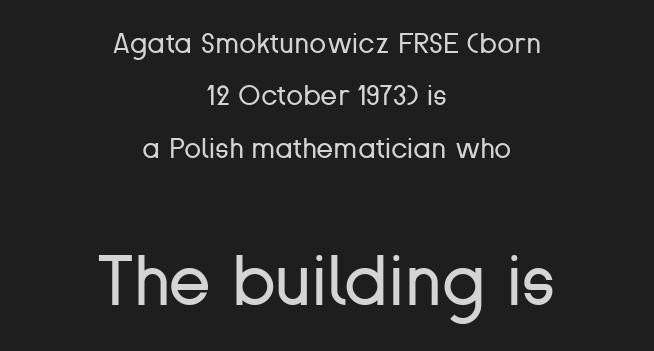
Varying glyph widths throughout — classic text-font behaviour. These lines stack symmetrically, like a column narrowing and widening about its center. Caption: standard tracking, unaltered. The letters carry no serifs — their stems end cleanly without finishing strokes.
